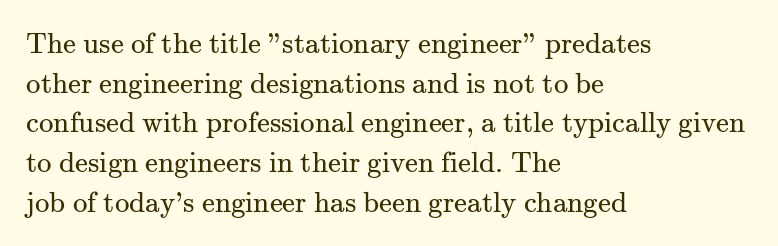
{"serif": "yes", "italic": "no", "bold": "no", "weight": "regular", "width": "normal", "stroke_contrast": "medium", "x_height": "small", "monospaced": "no", "underline": "no", "align": "left", "line_spacing": "normal", "line_spacing_ratio": 1.37, "letter_spacing": "normal", "letter_spacing_em": 0.0, "glyph_px": 29}
